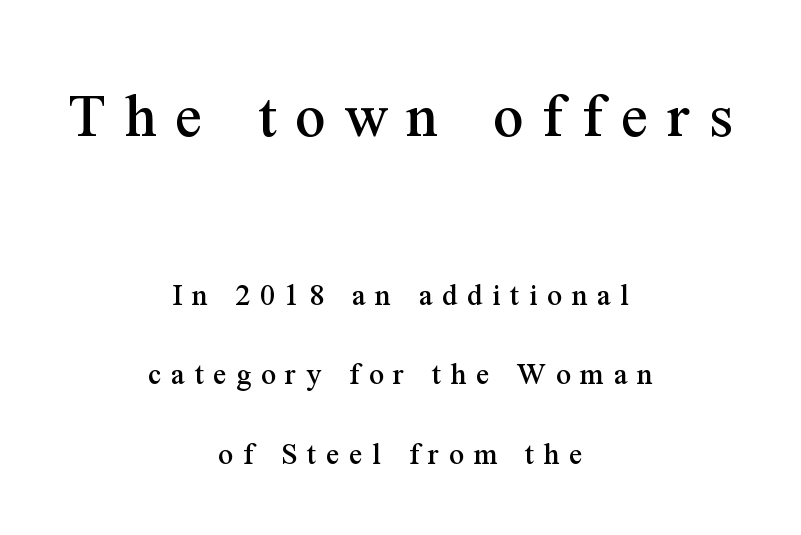
Q: Is the text italic (slanted)? A: No, it is upright.
Q: Is the typeface a serif or a sans-serif typeface? A: Serif.
Q: Is the text underlined? A: No.
Q: How is the paragraph aligned? A: Centered.
Q: Is the spacing between letters normal or unusually wide? A: Unusually wide.
Q: Is the spacing between lines tight, normal or loose? A: Loose.
Q: Which block of text is set in a larger size, the first (top) or the second (bottom)? A: The first (top) one.
Q: Width (condensed, normal, or wide)? A: Normal.
Q: Stroke contrast? A: Medium.
Q: x-height? A: Medium.
Q: Monospaced? A: No.
